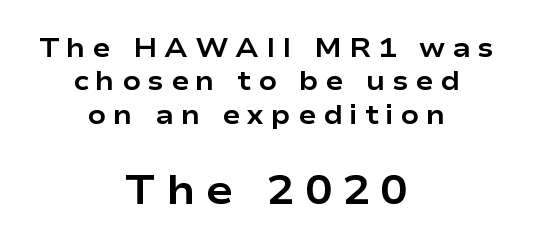
{"serif": "no", "italic": "no", "bold": "yes", "weight": "bold", "width": "wide", "stroke_contrast": "low", "x_height": "medium", "monospaced": "no", "underline": "no", "align": "center", "line_spacing_ratio": 1.24, "letter_spacing": "wide", "letter_spacing_em": 0.25, "larger_block": "second", "size_ratio": 1.52, "glyph_px": 41}
